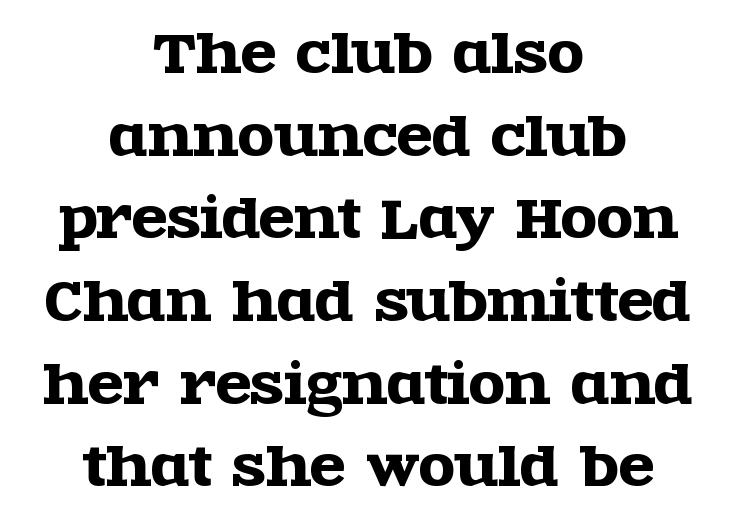
The image shows 52 px wide serif type, upright; set centered, normal line spacing (1.59x), normal letter spacing, not underlined; a large x-height.
